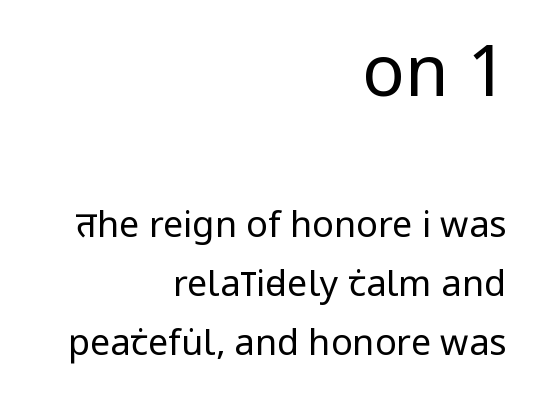
Unlike italic type, these characters show no tilt at all. The lines in this sample share a right terminus and differ only in where they begin. The passage shown stacks its lines at a standard gap. Visually, the top section dominates because its glyphs are scaled up. Observe the absence of serifs on each vertical stroke in this sample. Note the varied advance widths — an 'i' is clearly narrower than an 'm'.
